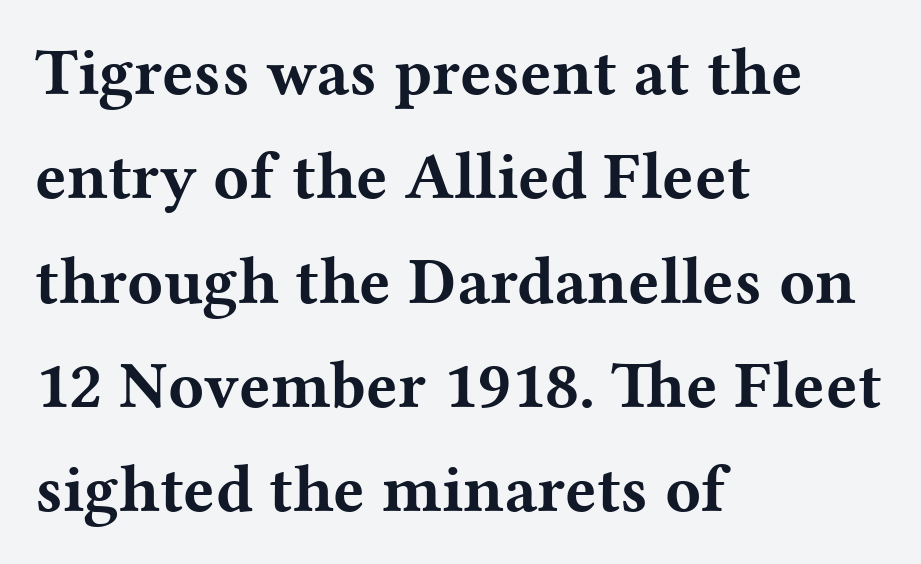
What kind of face is this? One with serifs. Honestly, the row spacing looks completely unremarkable. Tall strokes in this sample are plumb rather than angled. The face used here is proportionally spaced, like ordinary book or web type. Its strokes are broad and dark, the hallmark of bold type. Does extra space separate the letters? No, they use regular spacing.
